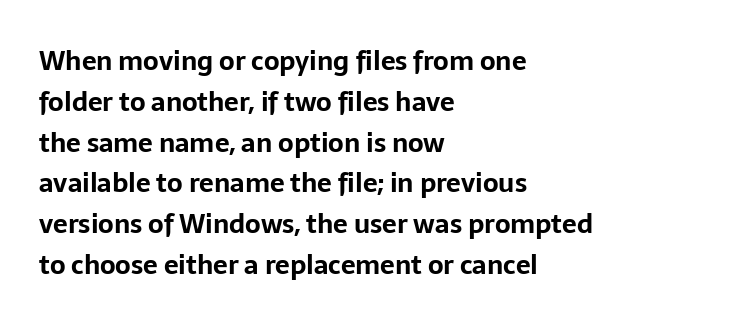
A dark, heavy texture on the line: the type is bold. Characters follow at the spacing the type designer built in. The designer left line spacing at the default. Unmarked baselines from the first word to the last. Posture: vertical.
